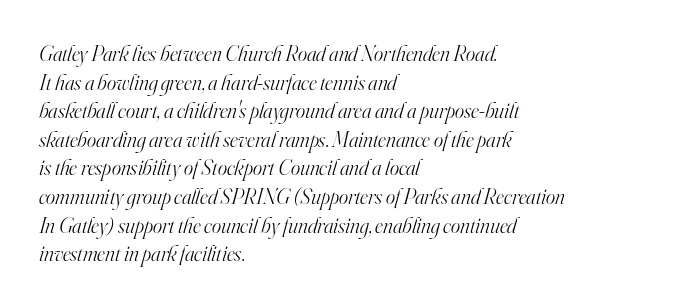
The image shows 22 px text type, italic (leaning right); set left-aligned, normal line spacing (1.3x), normal letter spacing, not underlined.
